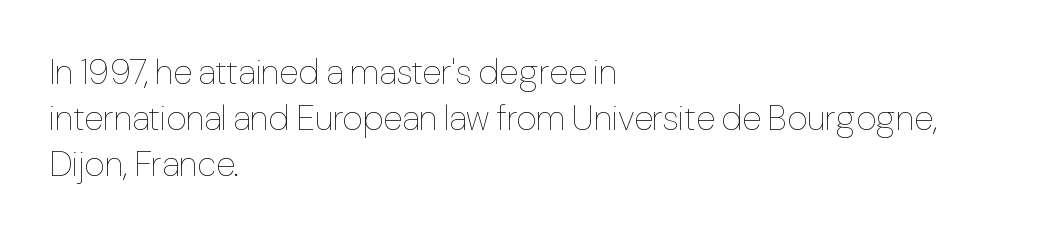
Q: Is the text bold? A: No.
Q: Is the text italic (slanted)? A: No, it is upright.
Q: Is the text underlined? A: No.
Q: How is the paragraph aligned? A: Left-aligned.
Q: Is the spacing between letters normal or unusually wide? A: Normal.
Q: Is the spacing between lines tight, normal or loose? A: Normal.
Q: Width (condensed, normal, or wide)? A: Normal.
Q: Stroke contrast? A: Low.
Q: x-height? A: Medium.
Q: Monospaced? A: No.
